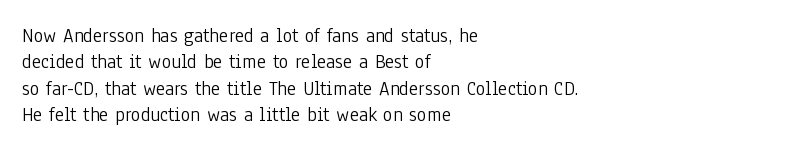
Q: Is the text bold? A: No.
Q: Is the text italic (slanted)? A: No, it is upright.
Q: Is the text underlined? A: No.
Q: How is the paragraph aligned? A: Left-aligned.
Q: Is the spacing between letters normal or unusually wide? A: Normal.
Q: Is the spacing between lines tight, normal or loose? A: Normal.
